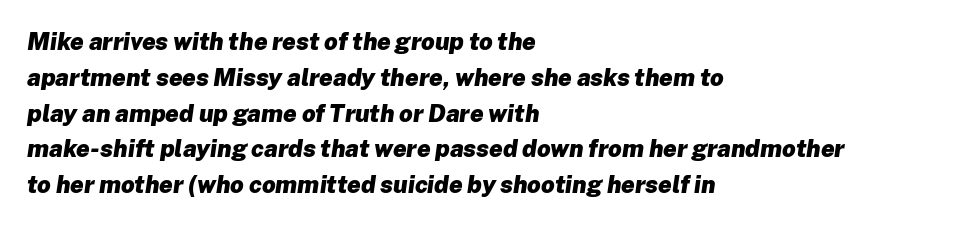
{"italic": "yes", "lean": "right", "slant_degrees": 8, "bold": "yes", "underline": "no", "align": "left", "line_spacing": "normal", "line_spacing_ratio": 1.49, "letter_spacing": "normal", "letter_spacing_em": 0.0, "glyph_px": 24}
